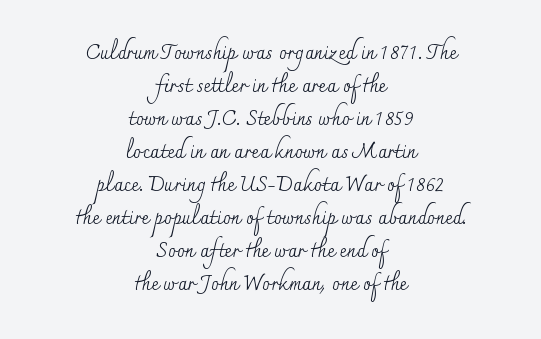
Q: Is the text bold? A: No.
Q: Is the text italic (slanted)? A: Yes.
Q: Is the text underlined? A: No.
Q: How is the paragraph aligned? A: Centered.
Q: Is the spacing between letters normal or unusually wide? A: Normal.
Q: Is the spacing between lines tight, normal or loose? A: Normal.
